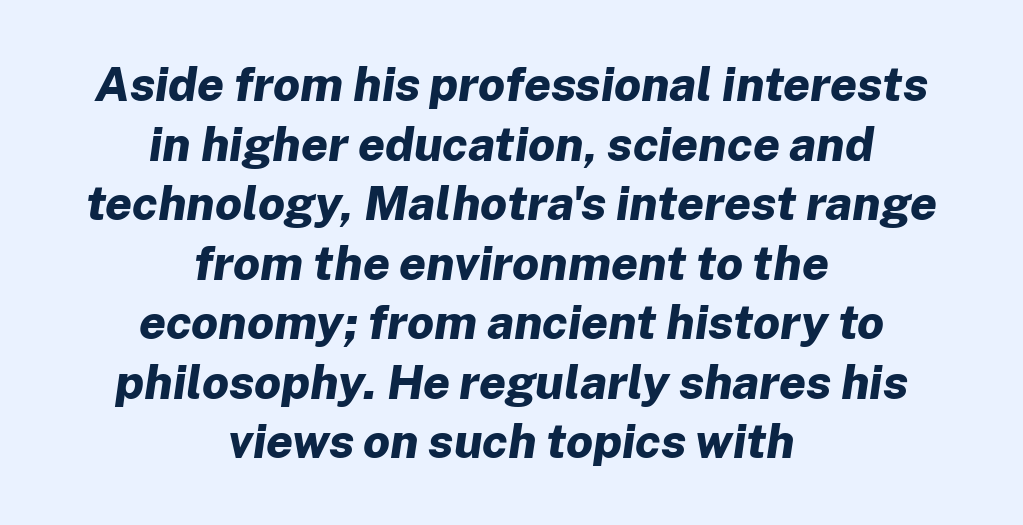
Q: Is the text bold? A: Yes.
Q: Is the text italic (slanted)? A: Yes, it leans right by about 8 degrees.
Q: Is the text underlined? A: No.
Q: How is the paragraph aligned? A: Centered.
Q: Is the spacing between letters normal or unusually wide? A: Normal.
Q: Width (condensed, normal, or wide)? A: Normal.
Q: Stroke contrast? A: Low.
Q: x-height? A: Medium.
Q: Monospaced? A: No.
